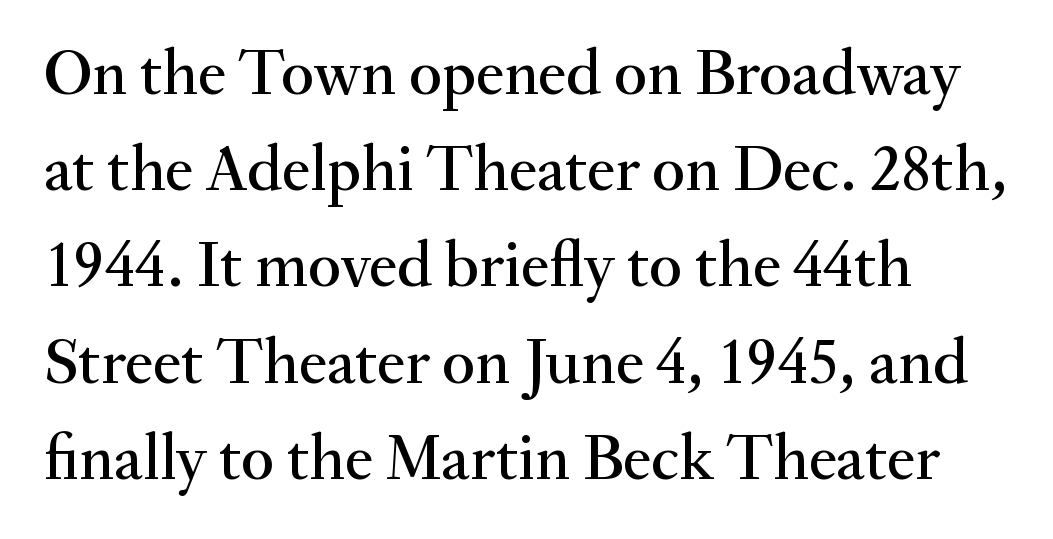
{"serif": "yes", "italic": "no", "width": "normal", "stroke_contrast": "medium", "x_height": "small", "monospaced": "no", "underline": "no", "align": "left", "line_spacing": "normal", "line_spacing_ratio": 1.48, "letter_spacing": "normal", "letter_spacing_em": 0.0, "glyph_px": 65}
